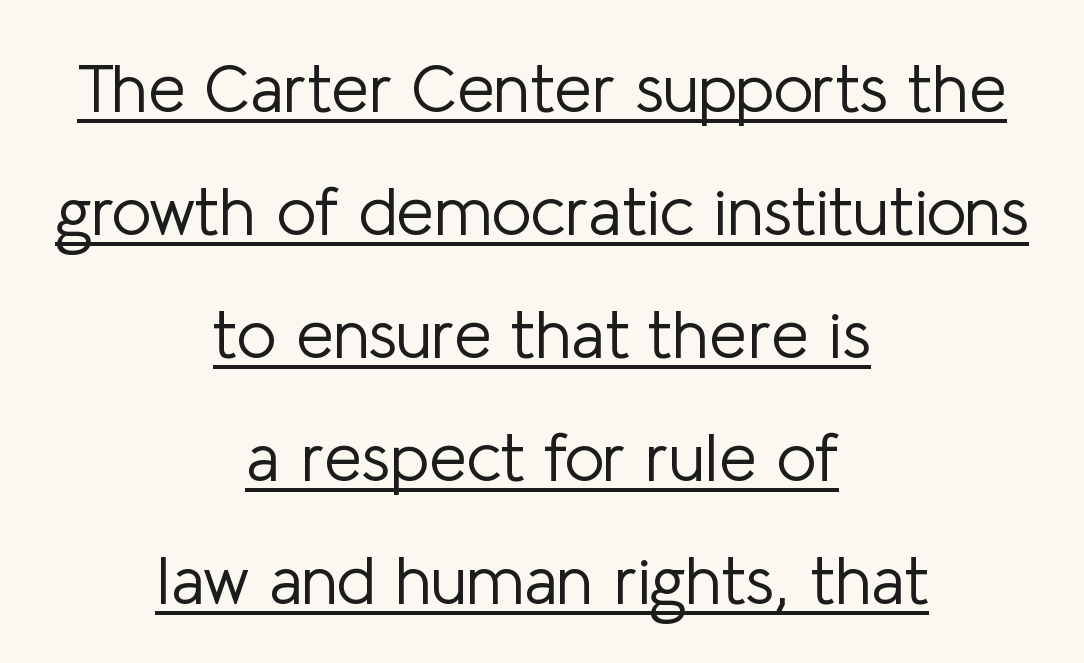
The image shows 68 px light sans-serif type, upright; set centered, line spacing 1.81x, normal letter spacing, underlined; low stroke contrast and a medium x-height.
